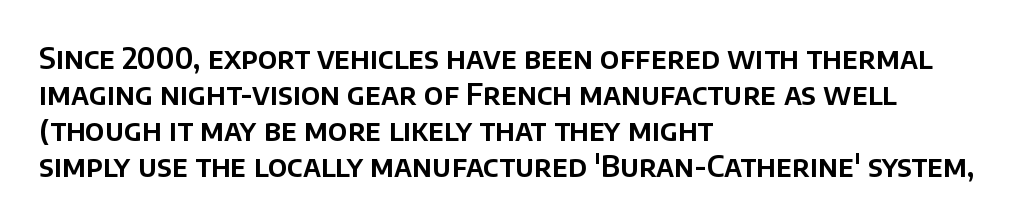
These lines are rendered in a variable-pitch font. You can tell from the bare stems that sans-serif type was used. Line beginnings align vertically; line endings do not. Italic? Not at all — the glyphs are vertical.
